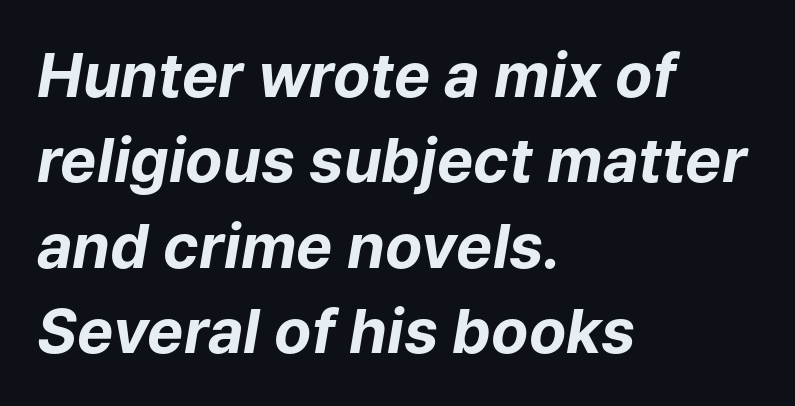
{"italic": "yes", "lean": "right", "slant_degrees": 9, "bold": "yes", "weight": "bold", "width": "normal", "stroke_contrast": "low", "x_height": "medium", "monospaced": "no", "underline": "no", "align": "left", "line_spacing": "normal", "line_spacing_ratio": 1.4, "letter_spacing": "normal", "letter_spacing_em": 0.0, "glyph_px": 61}
